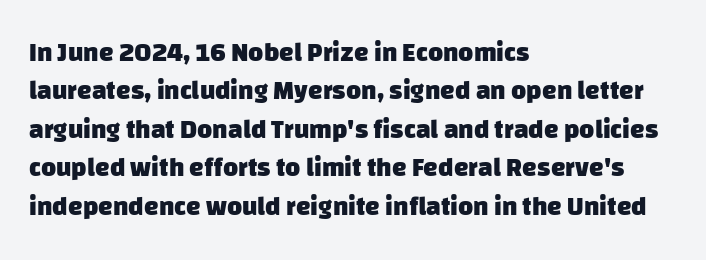
{"bold": "yes", "underline": "no", "align": "left", "line_spacing": "normal", "line_spacing_ratio": 1.48, "letter_spacing": "normal", "letter_spacing_em": 0.0, "glyph_px": 26}
